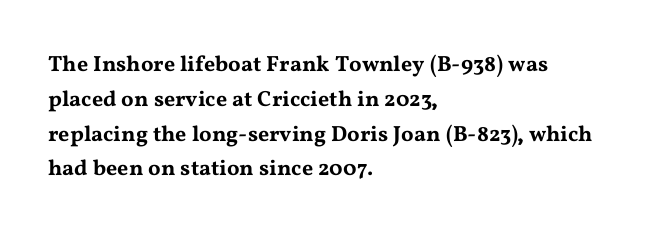
The image shows 22 px text type, upright; set left-aligned, normal line spacing (1.58x), normal letter spacing, not underlined.
